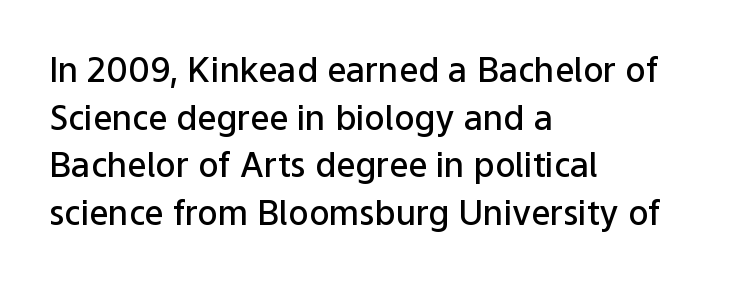
Character widths vary here, with narrow letters taking less room than wide ones. Ordinary non-slanted type is in use. The rendering uses a semibold face; strokes are thickened but not to full bold. Descenders are the only things crossing below the line. Look at the tracking — it's just the regular setting, nothing added. These lines sit exactly where default settings would place them.
